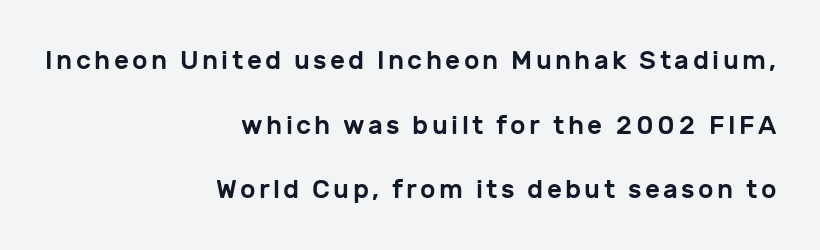
The image shows 26 px text type, upright; set right-aligned, loose line spacing (2.49x), not underlined.
